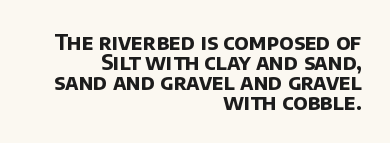
The image shows 21 px bold type; set right-aligned, tight line spacing (0.95x), normal letter spacing, not underlined.
